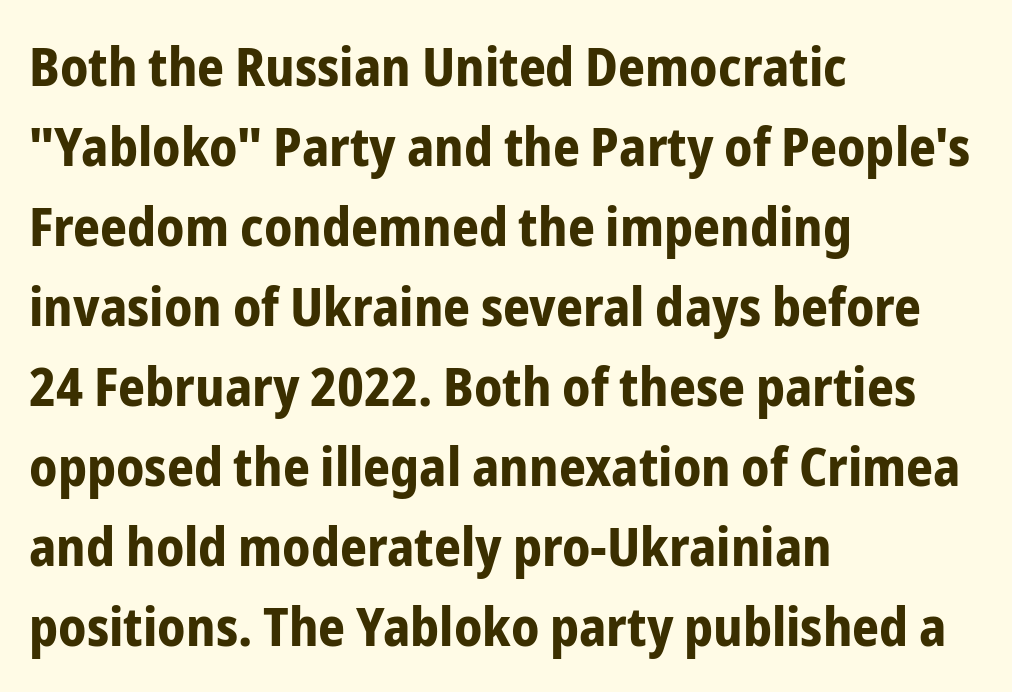
{"serif": "no", "italic": "no", "bold": "yes", "weight": "bold", "width": "condensed", "stroke_contrast": "low", "x_height": "medium", "monospaced": "no", "underline": "no", "align": "left", "line_spacing": "normal", "line_spacing_ratio": 1.51, "letter_spacing": "normal", "letter_spacing_em": 0.0, "glyph_px": 53}
